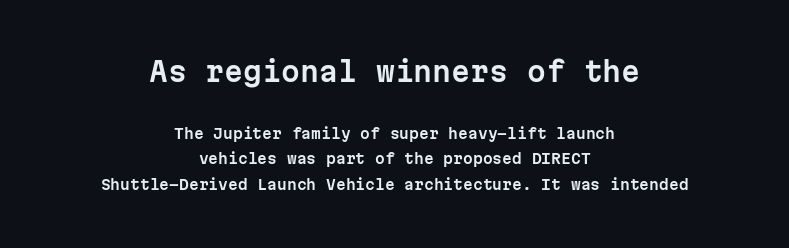
Which chunk is bigger? The first one — the top block dwarfs the bottom. Casual observation: everything's sitting right in the middle. The gaps between neighbouring characters are ordinary and unremarkable. Designer's note — italics off, roman on. Rule under the text: the space is simply empty.
